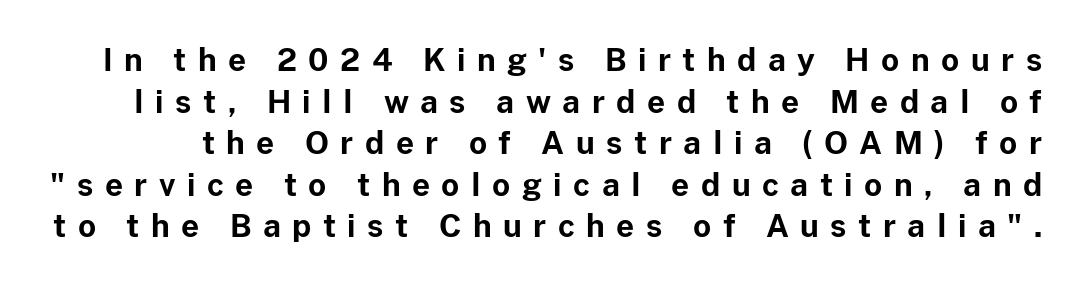
{"serif": "no", "italic": "no", "bold": "yes", "weight": "bold", "width": "normal", "stroke_contrast": "low", "x_height": "medium", "monospaced": "no", "underline": "no", "line_spacing": "normal", "line_spacing_ratio": 1.34, "letter_spacing": "wide", "letter_spacing_em": 0.37, "glyph_px": 31}
